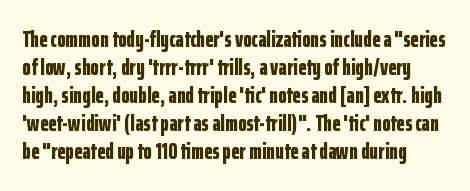
The font is running at its bold setting. Characters remain perfectly vertical along every line. Baseline-to-baseline distance is the conventional proportion of letter height. Nobody drew a line under any word here. What stands out about the letter spacing? Nothing — it is the standard amount.
